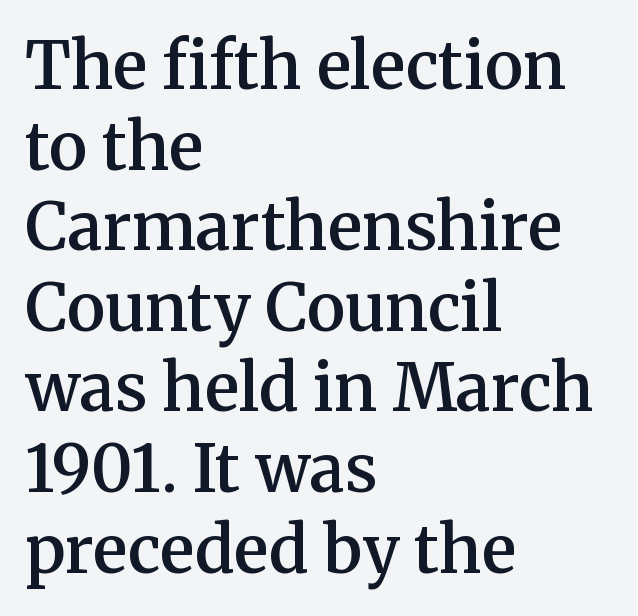
Q: Is the text bold? A: Semi-bold.
Q: Is the text italic (slanted)? A: No, it is upright.
Q: Is the typeface a serif or a sans-serif typeface? A: Serif.
Q: Is the text underlined? A: No.
Q: How is the paragraph aligned? A: Left-aligned.
Q: Is the spacing between letters normal or unusually wide? A: Normal.
Q: Width (condensed, normal, or wide)? A: Normal.
Q: Stroke contrast? A: Medium.
Q: x-height? A: Medium.
Q: Monospaced? A: No.
